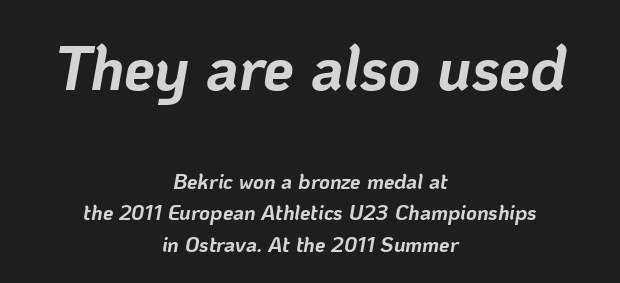
The image shows 62 px bold type, italic (leaning right); set centered, normal line spacing (1.49x), normal letter spacing, not underlined; the first (top) block is 2.95x larger; low stroke contrast and a medium x-height.
